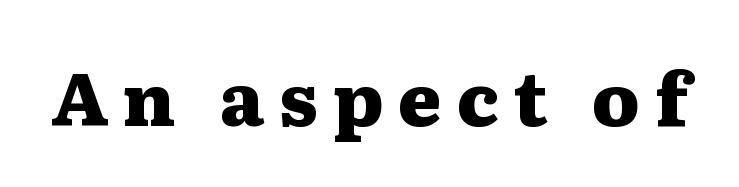
Q: Is the text bold? A: Yes.
Q: Is the text italic (slanted)? A: No, it is upright.
Q: Is the typeface a serif or a sans-serif typeface? A: Serif.
Q: Is the text underlined? A: No.
Q: Is the spacing between letters normal or unusually wide? A: Unusually wide.
Q: Width (condensed, normal, or wide)? A: Wide.
Q: Stroke contrast? A: Medium.
Q: x-height? A: Medium.
Q: Monospaced? A: No.
